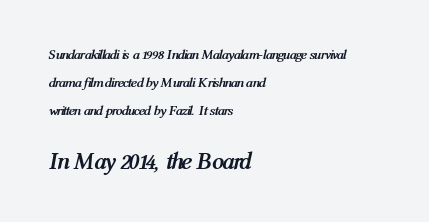
{"italic": "yes", "lean": "right", "slant_degrees": 12, "bold": "yes", "underline": "no", "align": "left", "line_spacing": "loose", "line_spacing_ratio": 2.0, "letter_spacing": "normal", "letter_spacing_em": 0.0, "larger_block": "second", "size_ratio": 1.71, "glyph_px": 24}
